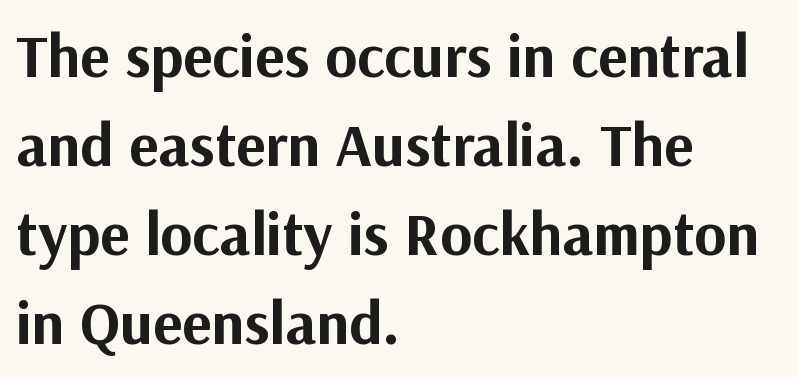
Q: Is the text bold? A: Yes.
Q: Is the text italic (slanted)? A: No, it is upright.
Q: Is the typeface a serif or a sans-serif typeface? A: Sans-serif.
Q: Is the text underlined? A: No.
Q: How is the paragraph aligned? A: Left-aligned.
Q: Is the spacing between letters normal or unusually wide? A: Normal.
Q: Is the spacing between lines tight, normal or loose? A: Normal.
Q: Width (condensed, normal, or wide)? A: Normal.
Q: Stroke contrast? A: Medium.
Q: x-height? A: Medium.
Q: Monospaced? A: No.
